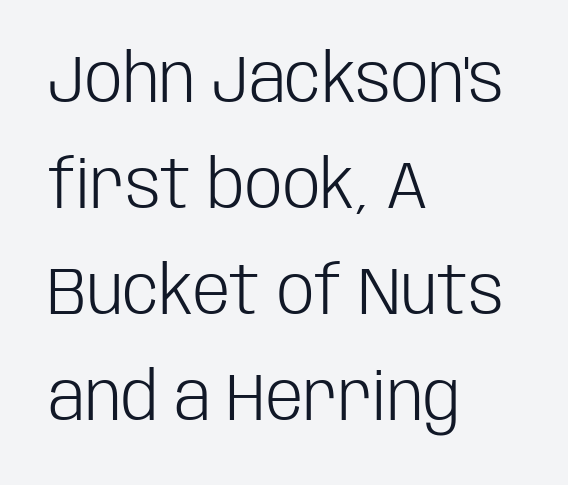
{"serif": "no", "italic": "no", "bold": "no", "weight": "light", "width": "condensed", "stroke_contrast": "low", "x_height": "large", "monospaced": "no", "underline": "no", "align": "left", "line_spacing": "normal", "line_spacing_ratio": 1.58, "letter_spacing": "normal", "letter_spacing_em": 0.0, "glyph_px": 67}
